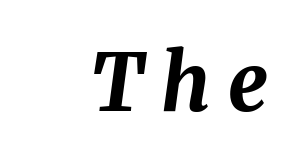
The image shows 79 px bold type, italic (leaning right); set unusually wide letter spacing (+0.22 em), not underlined; medium stroke contrast and a medium x-height.
